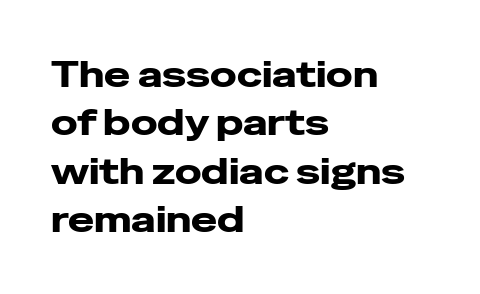
The image shows 35 px wide sans-serif type, upright; set left-aligned, normal line spacing (1.38x), normal letter spacing, not underlined; low stroke contrast and a medium x-height.
